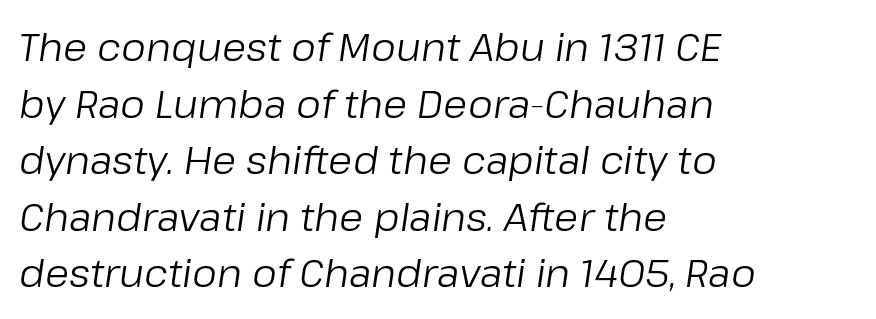
Q: Is the text bold? A: No.
Q: Is the text italic (slanted)? A: Yes, it leans right by about 8 degrees.
Q: Is the text underlined? A: No.
Q: How is the paragraph aligned? A: Left-aligned.
Q: Is the spacing between letters normal or unusually wide? A: Normal.
Q: Is the spacing between lines tight, normal or loose? A: Normal.
Q: Width (condensed, normal, or wide)? A: Normal.
Q: Stroke contrast? A: Low.
Q: x-height? A: Medium.
Q: Monospaced? A: No.
